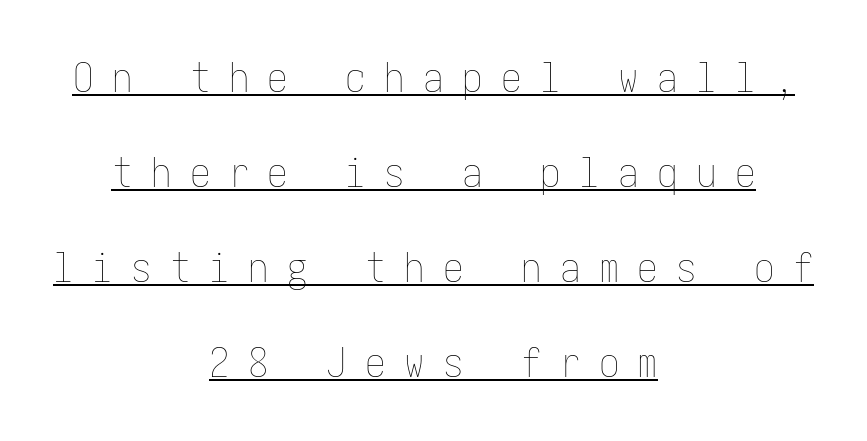
Think standard paragraph weight, or any step lighter than that. Rendered with straight, roman letterforms. Horizontally, the lines are justified to the midpoint only. Tracking value appears strongly positive — letters spread wide. Like a heading marked for emphasis, these lines bear an underscore. The space between consecutive lines is lavish.
